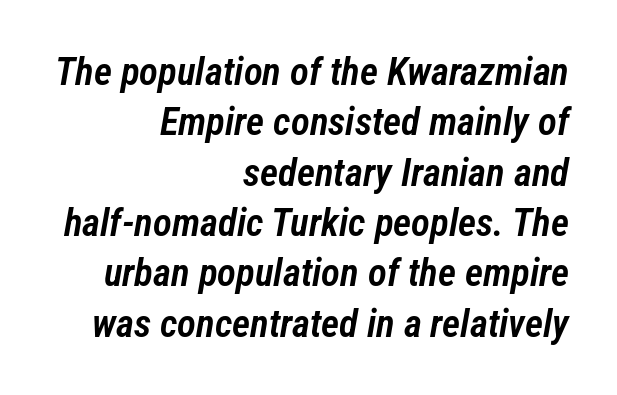
Think of a printed novel: that variable character pitch is what you see here. An italicized treatment has been applied to the whole sample. Evenly set lines give the paragraph a standard silhouette. The typesetter chose a ragged-left arrangement here.
